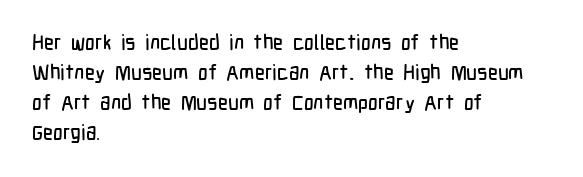
{"italic": "no", "underline": "no", "align": "left", "line_spacing": "normal", "line_spacing_ratio": 1.43, "letter_spacing": "normal", "letter_spacing_em": 0.0, "glyph_px": 21}
